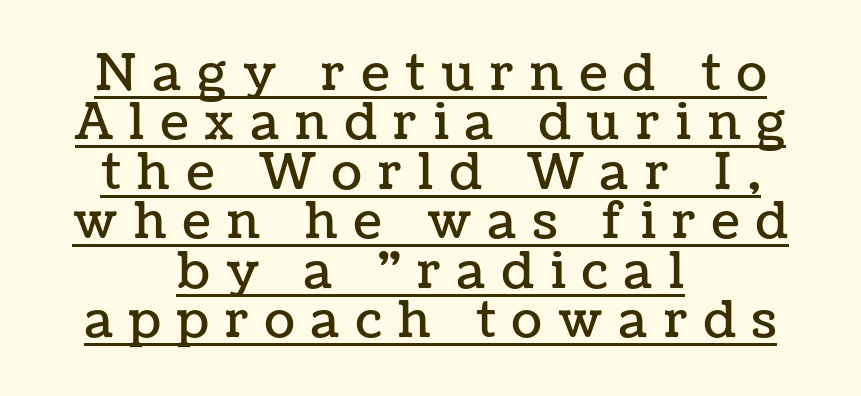
Is this a fixed-width face? No — the glyphs have proportional, varying widths. The gaps between neighbouring characters are conspicuously large. If you measured baseline to baseline, you'd find a short distance. Does the lettering tilt? It doesn't — this is upright.
